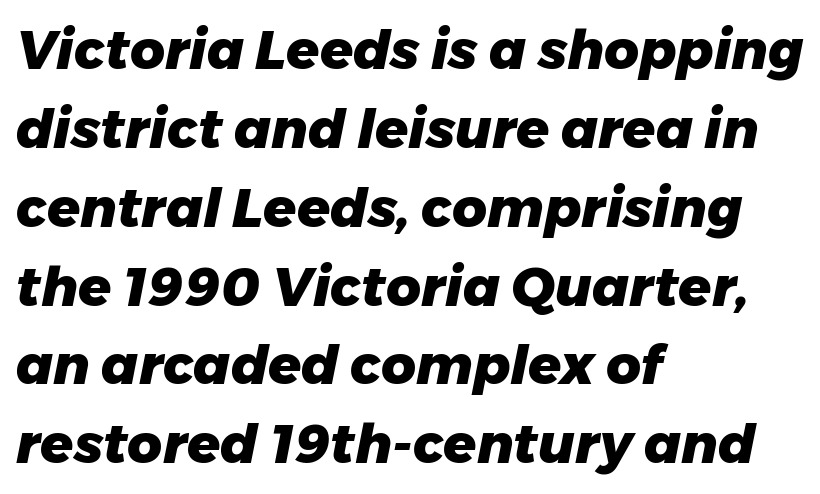
The image shows 54 px heavy type, italic (leaning right); set left-aligned, normal line spacing (1.46x), normal letter spacing, not underlined; low stroke contrast and a medium x-height.
